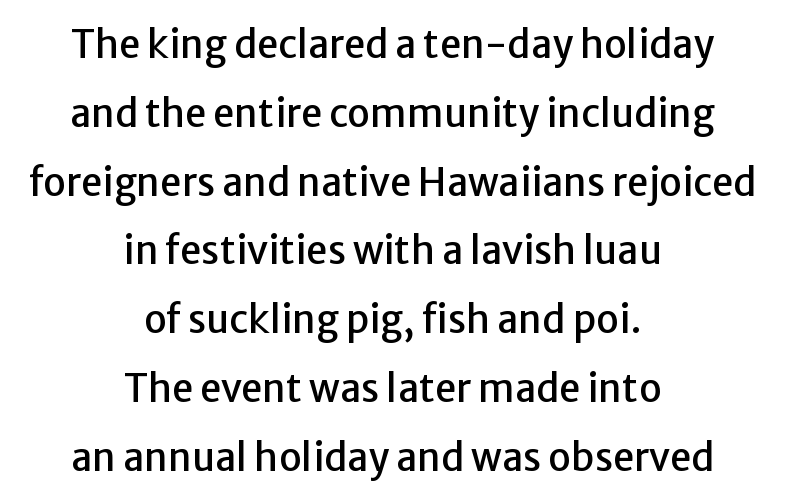
Q: Is the text italic (slanted)? A: No, it is upright.
Q: Is the typeface a serif or a sans-serif typeface? A: Sans-serif.
Q: Is the text underlined? A: No.
Q: How is the paragraph aligned? A: Centered.
Q: Is the spacing between letters normal or unusually wide? A: Normal.
Q: Width (condensed, normal, or wide)? A: Normal.
Q: Stroke contrast? A: Low.
Q: x-height? A: Medium.
Q: Monospaced? A: No.
